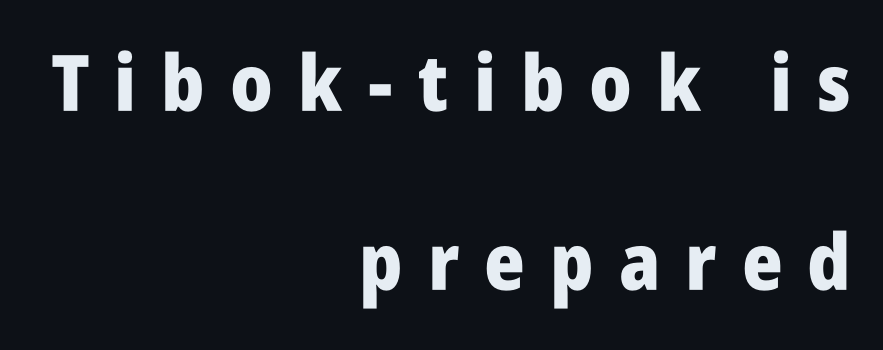
The image shows 78 px heavy, condensed sans-serif type, upright; set right-aligned, loose line spacing (2.29x), unusually wide letter spacing (+0.32 em), not underlined; low stroke contrast and a large x-height.
